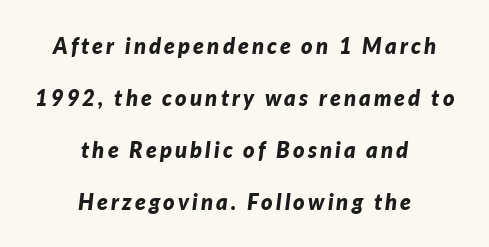
{"italic": "yes", "lean": "right", "slant_degrees": 7, "bold": "yes", "underline": "no", "align": "center", "line_spacing": "loose", "line_spacing_ratio": 2.36, "glyph_px": 22}
